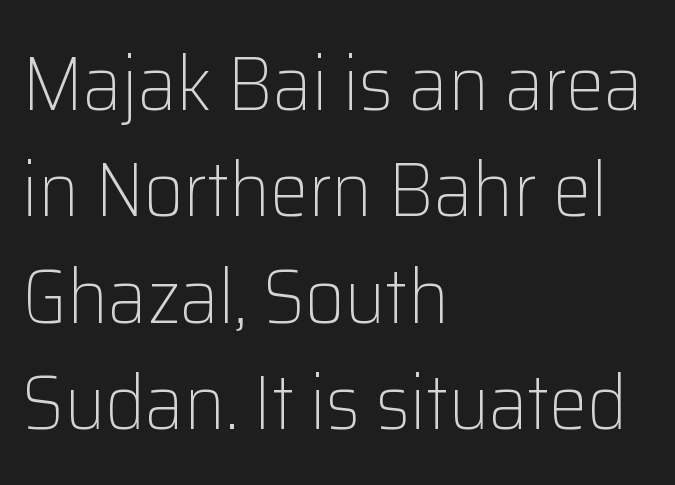
{"serif": "no", "italic": "no", "bold": "no", "weight": "light", "width": "normal", "stroke_contrast": "low", "x_height": "medium", "monospaced": "no", "underline": "no", "align": "left", "line_spacing": "normal", "line_spacing_ratio": 1.38, "letter_spacing": "normal", "letter_spacing_em": 0.0, "glyph_px": 77}
